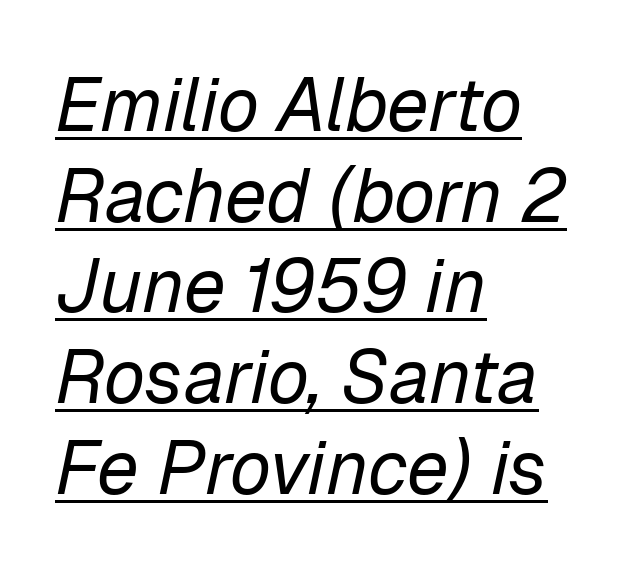
This is not heavy type; no bold has been used. The face used here is proportionally spaced, like ordinary book or web type. Layout note: lines flush left. Slanted lettering throughout. The letterforms sit shoulder to shoulder at normal distance. Has an underline been added? It has.
